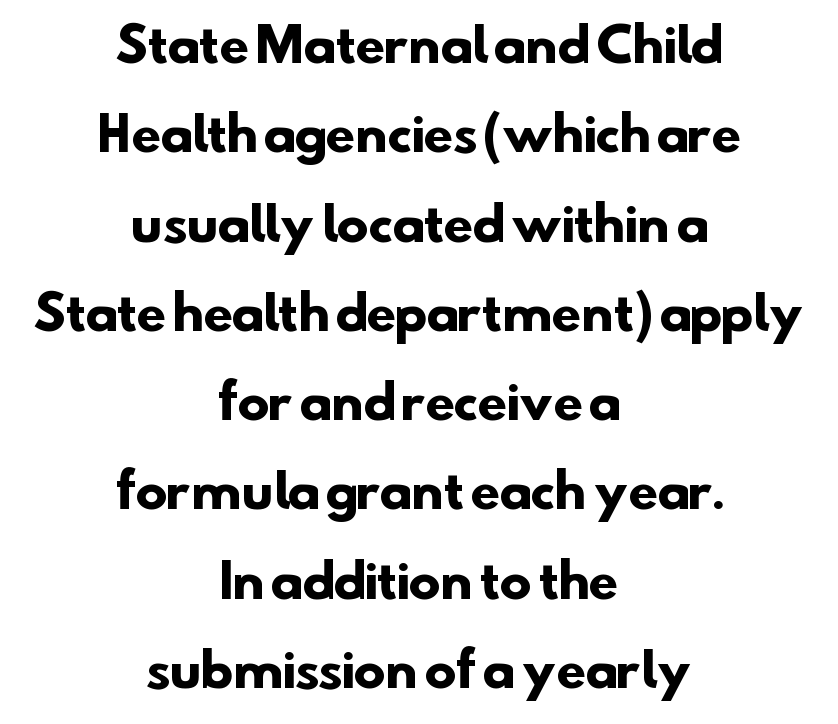
Heavy-handed strokes throughout: this text is bold. Look at the tracking — it's just the regular setting, nothing added. This sample has the flowing, uneven cadence of proportional lettering. The typeface chosen for these lines omits serifs. These lines stack symmetrically, like a column narrowing and widening about its center. Check the space under the baseline: it is left empty.
